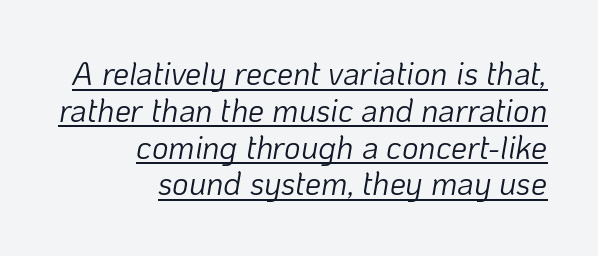
The image shows 32 px light type, italic (leaning right); set right-aligned, tight line spacing (1.15x), normal letter spacing, underlined; low stroke contrast and a medium x-height.
